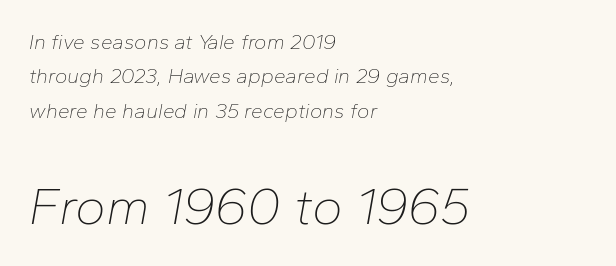
Observe the ordinary spacing: letters are neighbours, not strangers. Posture: slanted. The passage shown is not bold in any degree. A typesetter would call this proportional, since set widths differ per character.
